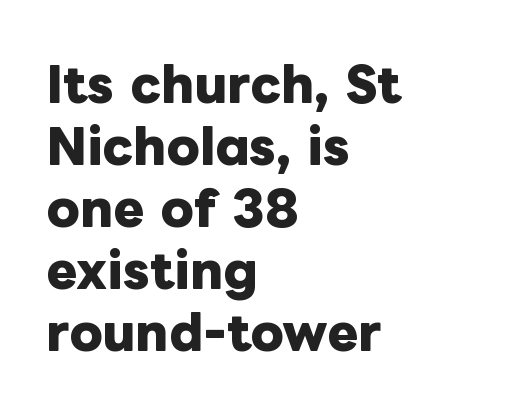
The glyphs are unaccompanied by any horizontal stroke below them. Leftover space on each line is placed entirely after the last word. This is the regular roman posture of the typeface. Nothing unusual about the tracking: characters are spaced as the font intends. The passage shown is typed in a proportional face where columns would drift. The rendering uses a moderate line-height, typical for paragraphs.
